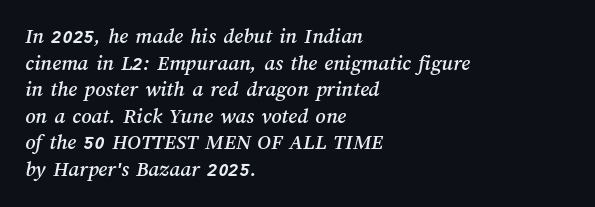
{"underline": "no", "align": "left", "line_spacing_ratio": 1.21, "letter_spacing": "normal", "letter_spacing_em": 0.0, "glyph_px": 22}
